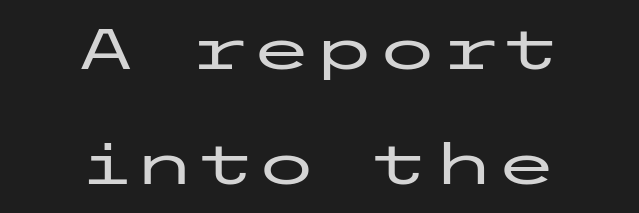
A student would call this center alignment; a typographer would say set centered. These lines keep a tight, regular rhythm from letter to letter. Stroke terminals: plain, sans-serif. Just letters on the line, the space beneath them empty. Designer's note — italics off, roman on. The space between consecutive lines is lavish.
